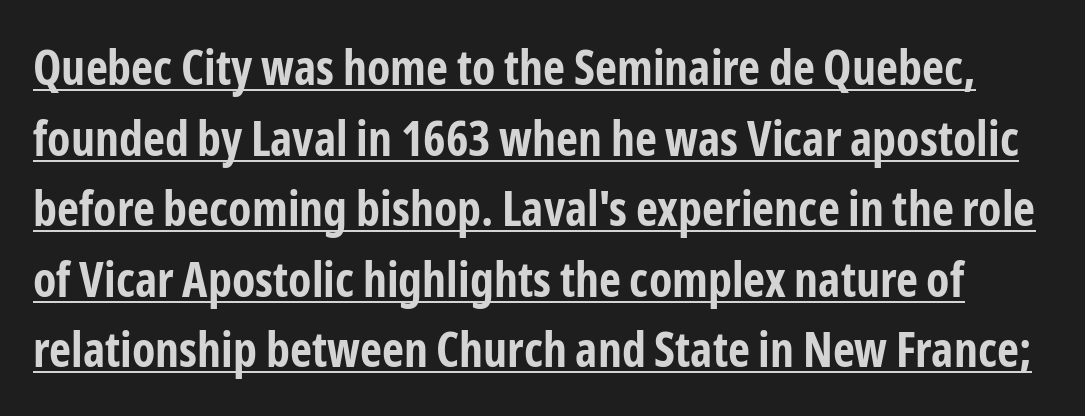
{"serif": "no", "italic": "no", "bold": "yes", "weight": "bold", "width": "condensed", "stroke_contrast": "low", "x_height": "medium", "monospaced": "no", "underline": "yes", "line_spacing": "normal", "line_spacing_ratio": 1.47, "letter_spacing": "normal", "letter_spacing_em": 0.0, "glyph_px": 48}
